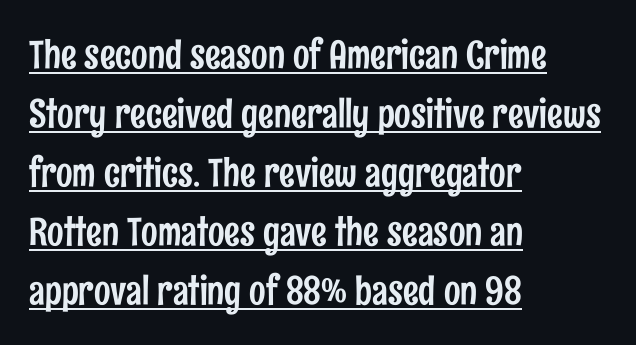
Q: Is the text italic (slanted)? A: No, it is upright.
Q: Is the typeface a serif or a sans-serif typeface? A: Sans-serif.
Q: Is the text underlined? A: Yes.
Q: How is the paragraph aligned? A: Left-aligned.
Q: Is the spacing between letters normal or unusually wide? A: Normal.
Q: Is the spacing between lines tight, normal or loose? A: Normal.
Q: Width (condensed, normal, or wide)? A: Condensed.
Q: Stroke contrast? A: Low.
Q: x-height? A: Medium.
Q: Monospaced? A: No.
